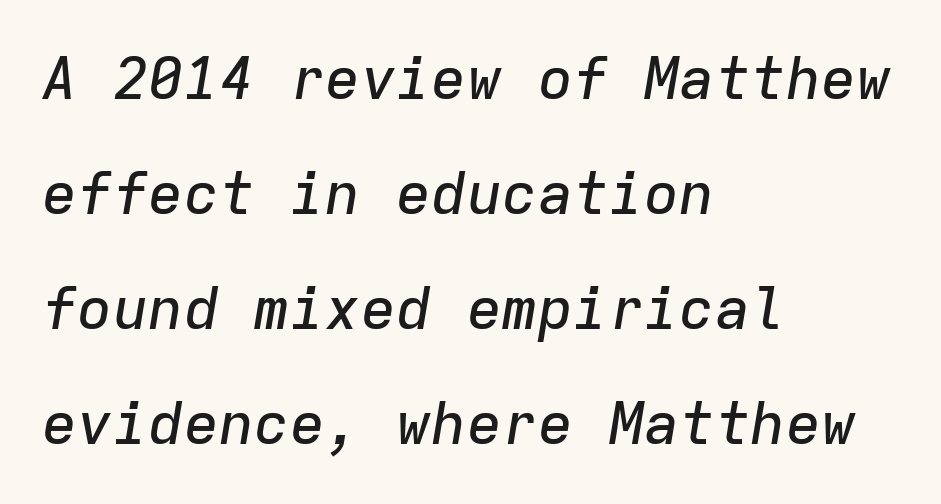
Q: Is the text italic (slanted)? A: Yes, it leans right by about 9 degrees.
Q: Is the text underlined? A: No.
Q: How is the paragraph aligned? A: Left-aligned.
Q: Is the spacing between letters normal or unusually wide? A: Normal.
Q: Is the spacing between lines tight, normal or loose? A: Loose.
Q: Width (condensed, normal, or wide)? A: Normal.
Q: Stroke contrast? A: Low.
Q: x-height? A: Medium.
Q: Monospaced? A: Yes.
